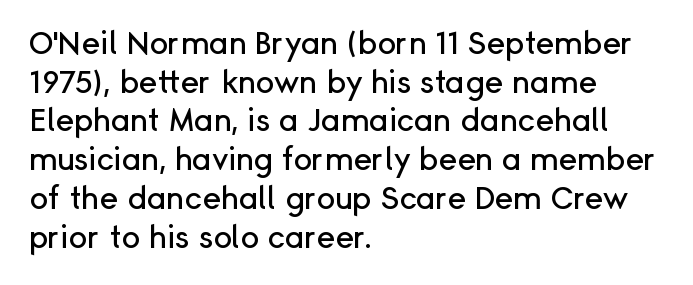
{"serif": "no", "italic": "no", "width": "normal", "stroke_contrast": "low", "x_height": "medium", "monospaced": "no", "underline": "no", "align": "left", "line_spacing": "normal", "line_spacing_ratio": 1.25, "letter_spacing": "normal", "letter_spacing_em": 0.0, "glyph_px": 31}
